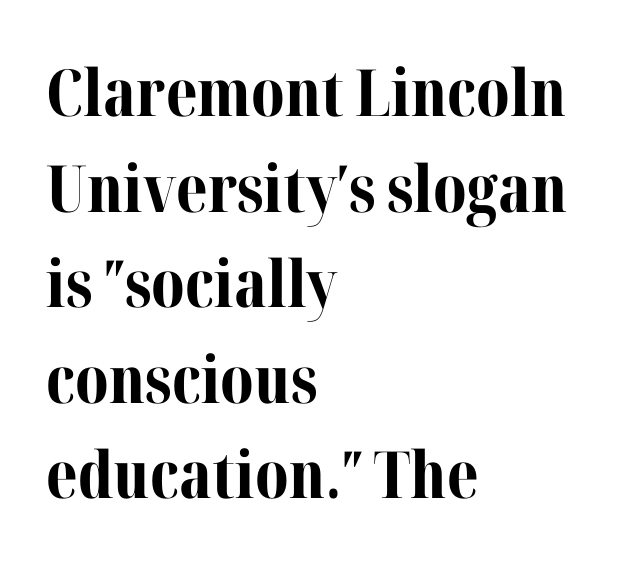
The image shows 65 px bold serif type, upright; set left-aligned, normal line spacing (1.47x), normal letter spacing, not underlined; medium stroke contrast and a medium x-height.
